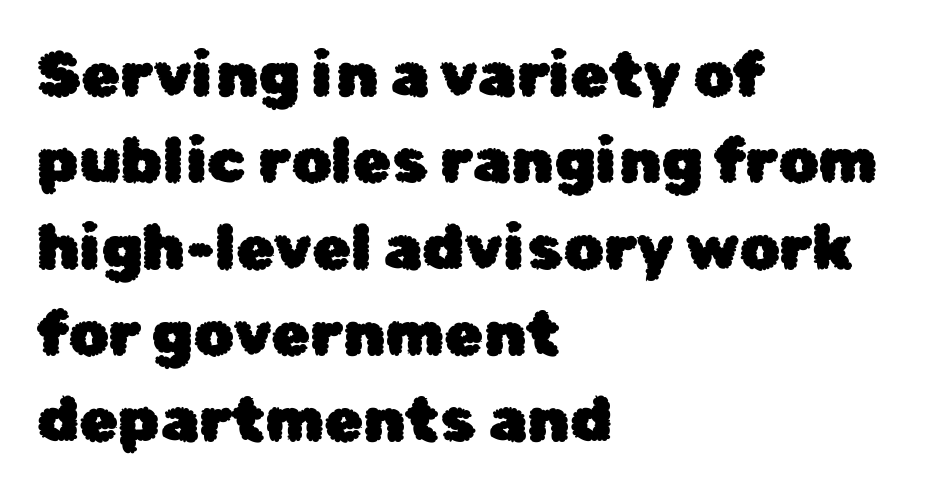
The image shows 63 px sans-serif type, upright; set left-aligned, normal line spacing (1.37x), normal letter spacing, not underlined; low stroke contrast and a medium x-height.
